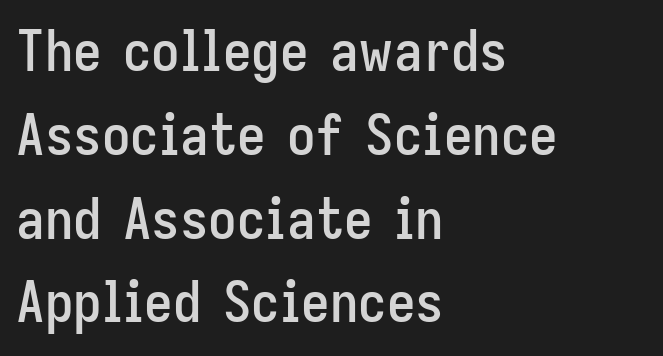
In terms of posture, this sample is upright. Between one letter and the next there's only the usual sliver of space. The glyphs in this specimen are sans serif. Is this a fixed-width face? No — the glyphs have proportional, varying widths.
